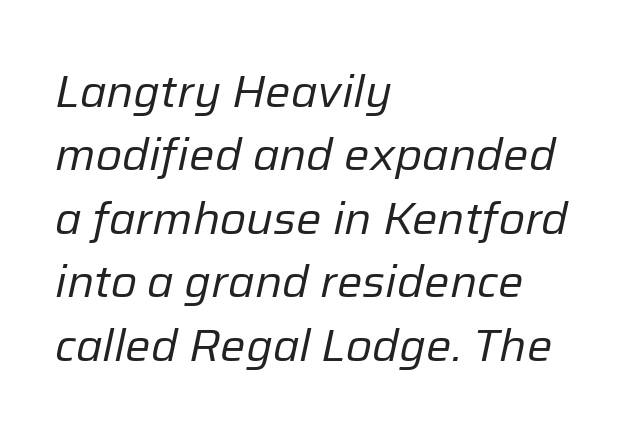
{"italic": "yes", "lean": "right", "slant_degrees": 12, "bold": "no", "weight": "regular", "width": "normal", "stroke_contrast": "low", "x_height": "medium", "monospaced": "no", "underline": "no", "align": "left", "line_spacing": "normal", "line_spacing_ratio": 1.41, "letter_spacing": "normal", "letter_spacing_em": 0.0, "glyph_px": 45}
